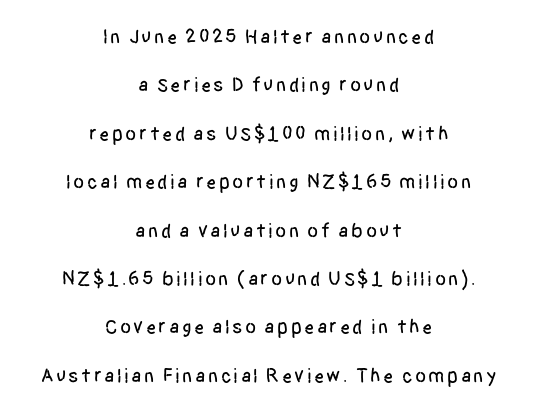
Q: Is the text italic (slanted)? A: No, it is upright.
Q: Is the text underlined? A: No.
Q: How is the paragraph aligned? A: Centered.
Q: Is the spacing between lines tight, normal or loose? A: Loose.
